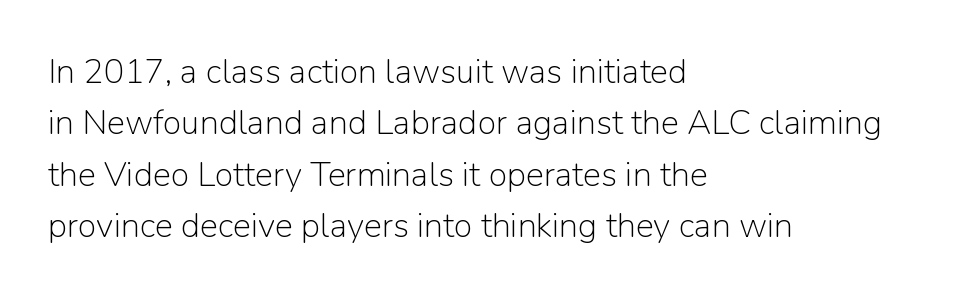
{"serif": "no", "italic": "no", "bold": "no", "weight": "light", "width": "normal", "stroke_contrast": "low", "x_height": "medium", "monospaced": "no", "underline": "no", "align": "left", "line_spacing": "normal", "line_spacing_ratio": 1.51, "letter_spacing": "normal", "letter_spacing_em": 0.0, "glyph_px": 34}
